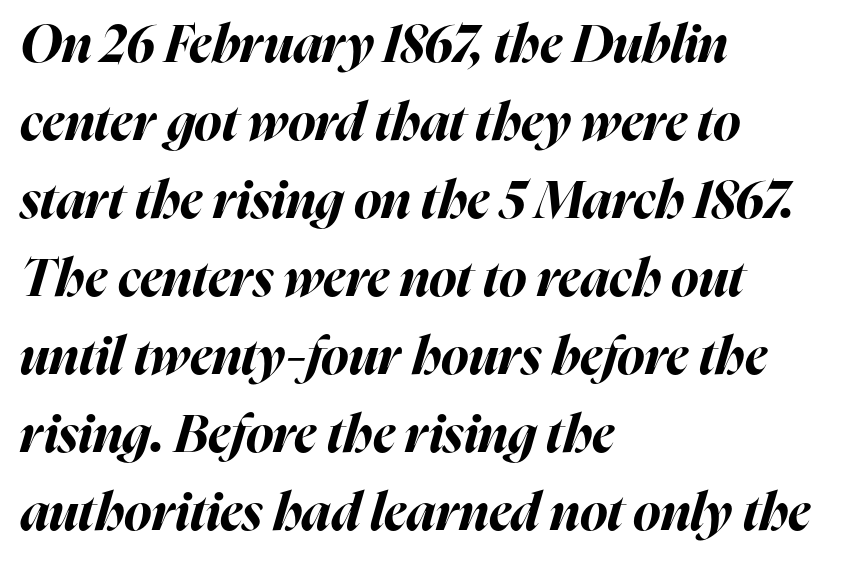
{"italic": "yes", "lean": "right", "slant_degrees": 16, "bold": "yes", "weight": "bold", "width": "normal", "stroke_contrast": "high", "x_height": "medium", "monospaced": "no", "underline": "no", "align": "left", "line_spacing": "normal", "line_spacing_ratio": 1.5, "letter_spacing": "normal", "letter_spacing_em": 0.0, "glyph_px": 52}
